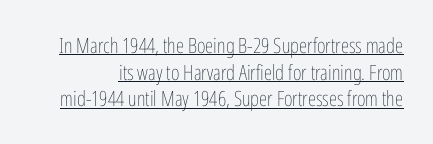
Q: Is the text bold? A: No.
Q: Is the text italic (slanted)? A: No, it is upright.
Q: Is the text underlined? A: Yes.
Q: Is the spacing between letters normal or unusually wide? A: Normal.
Q: Is the spacing between lines tight, normal or loose? A: Normal.
